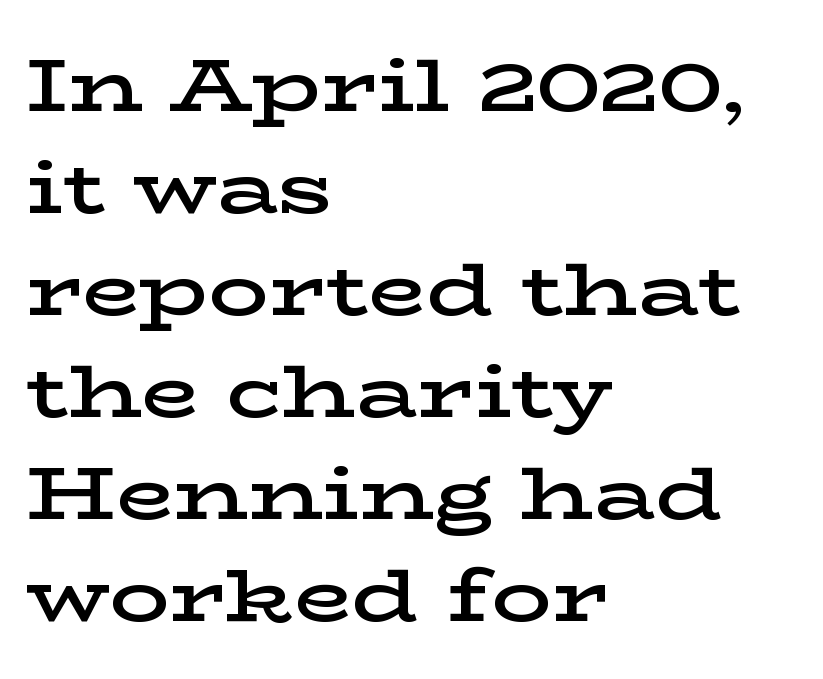
Q: Is the text bold? A: Semi-bold.
Q: Is the text italic (slanted)? A: No, it is upright.
Q: Is the typeface a serif or a sans-serif typeface? A: Serif.
Q: Is the text underlined? A: No.
Q: How is the paragraph aligned? A: Left-aligned.
Q: Is the spacing between letters normal or unusually wide? A: Normal.
Q: Is the spacing between lines tight, normal or loose? A: Normal.
Q: Width (condensed, normal, or wide)? A: Wide.
Q: Stroke contrast? A: Low.
Q: x-height? A: Medium.
Q: Monospaced? A: No.
